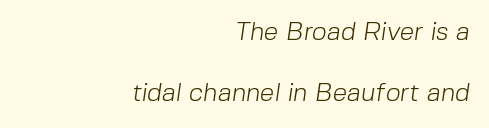
The string is rendered with underlining switched off. The compositor pushed each line to the right boundary. Regarding leading, the lines here are spaced well apart. The passage shown is not bold in any degree.
